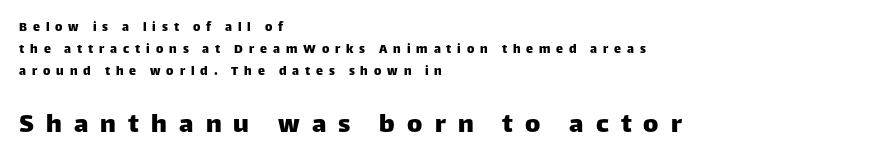
{"serif": "no", "italic": "no", "width": "normal", "stroke_contrast": "low", "x_height": "large", "monospaced": "no", "underline": "no", "align": "left", "line_spacing": "normal", "line_spacing_ratio": 1.56, "letter_spacing": "wide", "letter_spacing_em": 0.42, "larger_block": "second", "size_ratio": 2.07, "glyph_px": 29}
